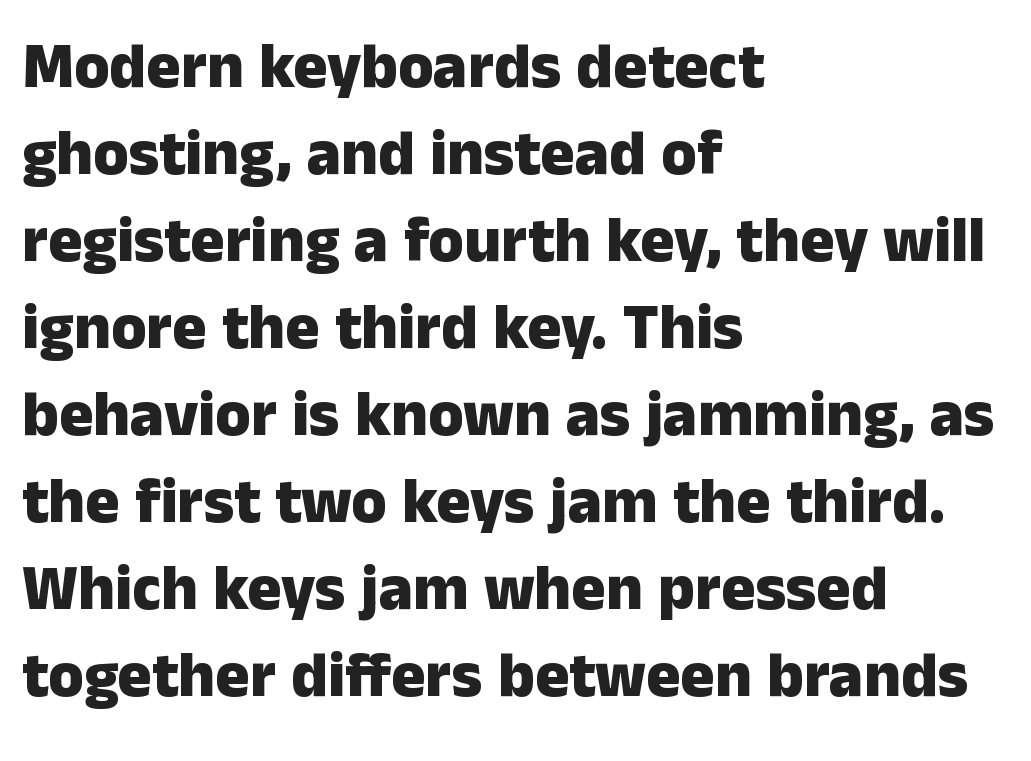
Q: Is the text bold? A: Yes.
Q: Is the text italic (slanted)? A: No, it is upright.
Q: Is the typeface a serif or a sans-serif typeface? A: Sans-serif.
Q: Is the text underlined? A: No.
Q: How is the paragraph aligned? A: Left-aligned.
Q: Is the spacing between letters normal or unusually wide? A: Normal.
Q: Is the spacing between lines tight, normal or loose? A: Normal.
Q: Width (condensed, normal, or wide)? A: Normal.
Q: Stroke contrast? A: Low.
Q: x-height? A: Medium.
Q: Monospaced? A: No.
